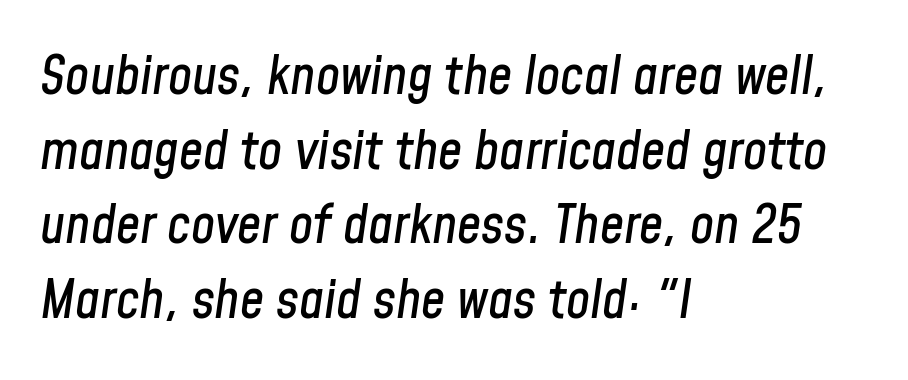
Q: Is the text italic (slanted)? A: Yes, it leans right by about 8 degrees.
Q: Is the text underlined? A: No.
Q: How is the paragraph aligned? A: Left-aligned.
Q: Is the spacing between letters normal or unusually wide? A: Normal.
Q: Is the spacing between lines tight, normal or loose? A: Normal.
Q: Width (condensed, normal, or wide)? A: Condensed.
Q: Stroke contrast? A: Low.
Q: x-height? A: Medium.
Q: Monospaced? A: No.
